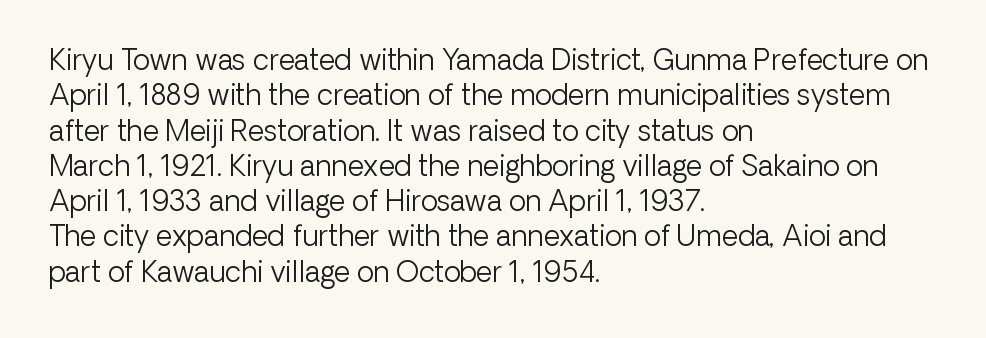
Q: Is the text bold? A: No.
Q: Is the text italic (slanted)? A: No, it is upright.
Q: Is the typeface a serif or a sans-serif typeface? A: Sans-serif.
Q: Is the text underlined? A: No.
Q: How is the paragraph aligned? A: Left-aligned.
Q: Is the spacing between letters normal or unusually wide? A: Normal.
Q: Is the spacing between lines tight, normal or loose? A: Normal.
Q: Width (condensed, normal, or wide)? A: Normal.
Q: Stroke contrast? A: Low.
Q: x-height? A: Medium.
Q: Monospaced? A: No.
